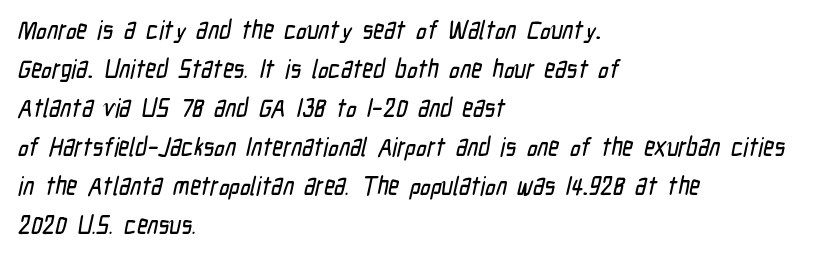
Q: Is the text underlined? A: No.
Q: How is the paragraph aligned? A: Left-aligned.
Q: Is the spacing between letters normal or unusually wide? A: Normal.
Q: Is the spacing between lines tight, normal or loose? A: Normal.
